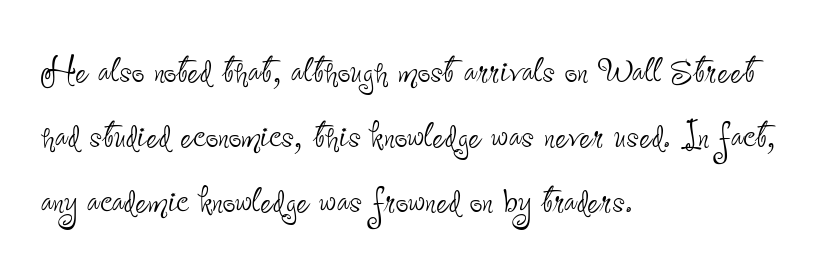
{"serif": "no", "bold": "no", "weight": "thin", "width": "condensed", "stroke_contrast": "low", "x_height": "small", "monospaced": "no", "underline": "no", "align": "left", "line_spacing": "normal", "line_spacing_ratio": 1.44, "letter_spacing": "normal", "letter_spacing_em": 0.0, "glyph_px": 45}
